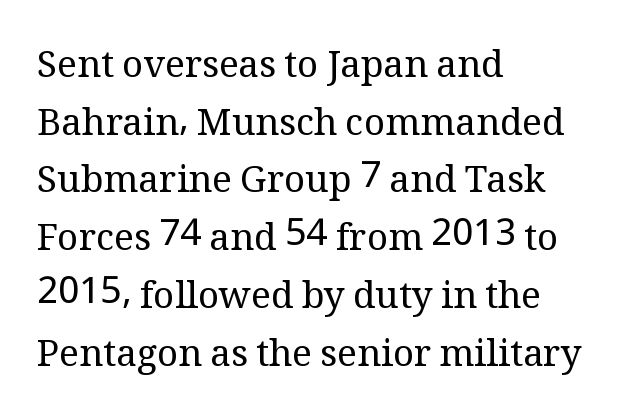
The image shows 37 px regular-weight serif type, upright; set left-aligned, normal line spacing (1.56x), normal letter spacing, not underlined; medium stroke contrast and a medium x-height.
